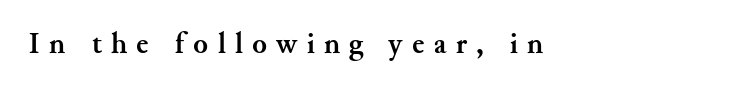
Q: Is the text bold? A: Yes.
Q: Is the text italic (slanted)? A: No, it is upright.
Q: Is the typeface a serif or a sans-serif typeface? A: Serif.
Q: Is the text underlined? A: No.
Q: Is the spacing between letters normal or unusually wide? A: Unusually wide.
Q: Width (condensed, normal, or wide)? A: Normal.
Q: Stroke contrast? A: Medium.
Q: x-height? A: Small.
Q: Monospaced? A: No.
